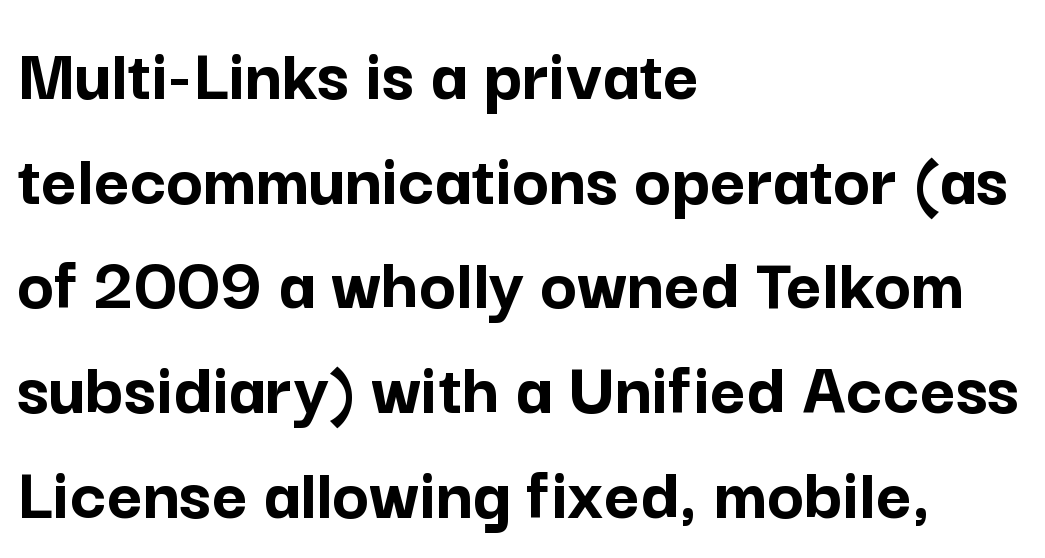
The image shows 77 px semibold sans-serif type, upright; set left-aligned, normal line spacing (1.36x), normal letter spacing, not underlined; low stroke contrast and a medium x-height.
